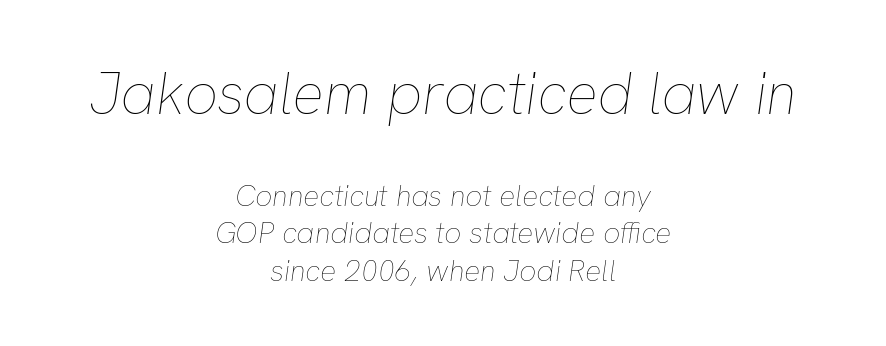
Q: Is the text bold? A: No.
Q: Is the text italic (slanted)? A: Yes, it leans right by about 8 degrees.
Q: Is the text underlined? A: No.
Q: How is the paragraph aligned? A: Centered.
Q: Is the spacing between letters normal or unusually wide? A: Normal.
Q: Is the spacing between lines tight, normal or loose? A: Normal.
Q: Which block of text is set in a larger size, the first (top) or the second (bottom)? A: The first (top) one.
Q: Width (condensed, normal, or wide)? A: Normal.
Q: Stroke contrast? A: Low.
Q: x-height? A: Medium.
Q: Monospaced? A: No.
